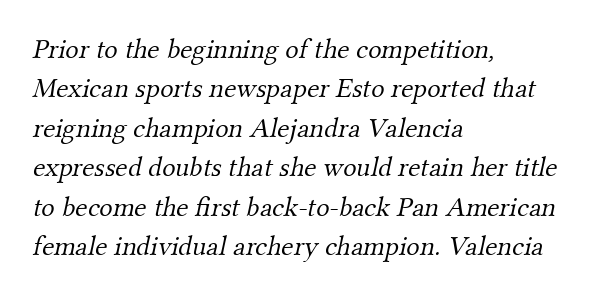
The image shows 28 px light serif type; set left-aligned, normal line spacing (1.41x), normal letter spacing, not underlined; medium stroke contrast and a small x-height.
